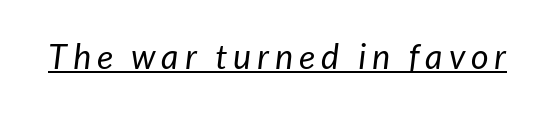
The image shows 34 px regular-weight sans-serif type; set underlined; low stroke contrast and a medium x-height.
